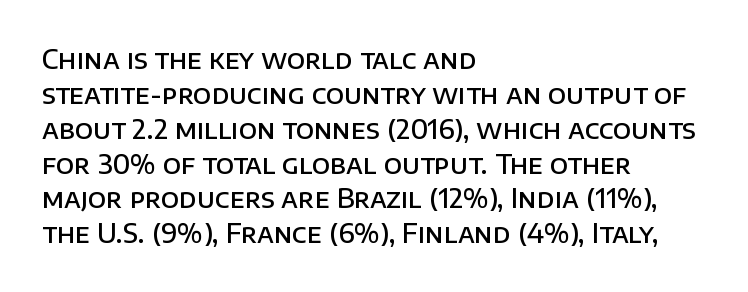
{"italic": "no", "bold": "semi", "underline": "no", "align": "left", "line_spacing": "normal", "line_spacing_ratio": 1.34, "letter_spacing": "normal", "letter_spacing_em": 0.0, "glyph_px": 26}
